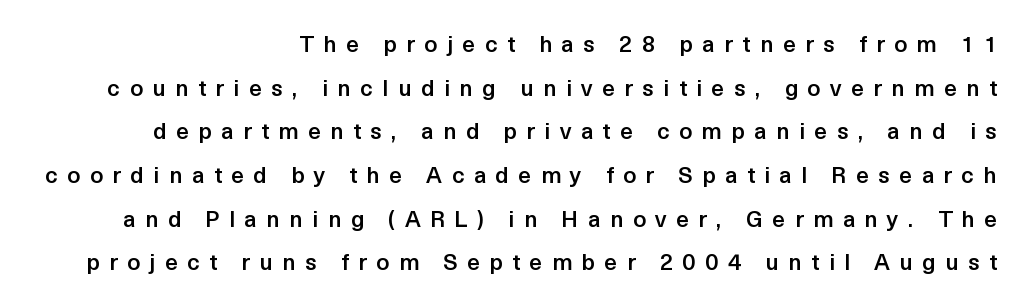
Q: Is the text bold? A: Semi-bold.
Q: Is the text italic (slanted)? A: No, it is upright.
Q: Is the text underlined? A: No.
Q: How is the paragraph aligned? A: Right-aligned.
Q: Is the spacing between letters normal or unusually wide? A: Unusually wide.
Q: Is the spacing between lines tight, normal or loose? A: Loose.
